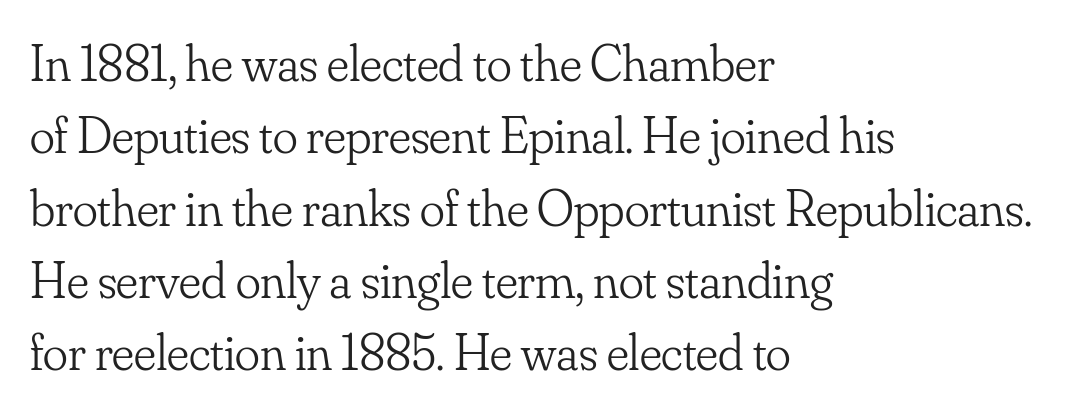
The image shows 52 px light serif type, upright; set left-aligned, normal line spacing (1.39x), normal letter spacing, not underlined; low stroke contrast and a small x-height.
